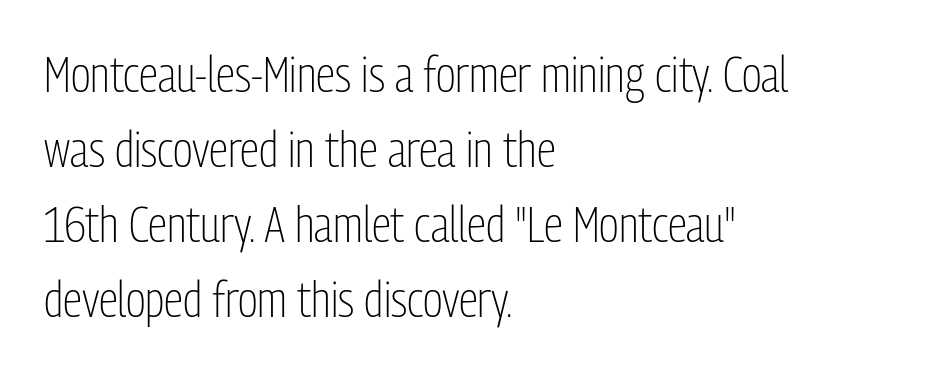
Q: Is the text bold? A: No.
Q: Is the text italic (slanted)? A: No, it is upright.
Q: Is the typeface a serif or a sans-serif typeface? A: Sans-serif.
Q: Is the text underlined? A: No.
Q: How is the paragraph aligned? A: Left-aligned.
Q: Is the spacing between letters normal or unusually wide? A: Normal.
Q: Is the spacing between lines tight, normal or loose? A: Normal.
Q: Width (condensed, normal, or wide)? A: Condensed.
Q: Stroke contrast? A: Low.
Q: x-height? A: Medium.
Q: Monospaced? A: No.
